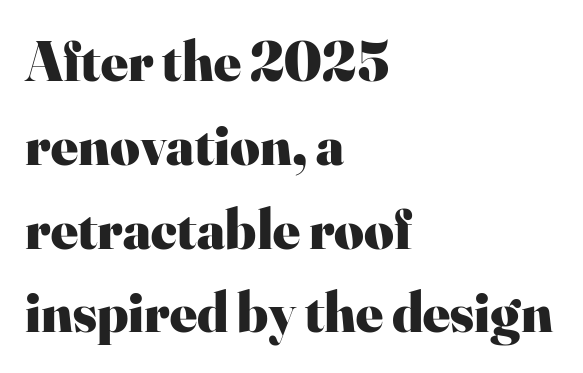
Q: Is the text bold? A: Yes.
Q: Is the text italic (slanted)? A: No, it is upright.
Q: Is the typeface a serif or a sans-serif typeface? A: Serif.
Q: Is the text underlined? A: No.
Q: How is the paragraph aligned? A: Left-aligned.
Q: Is the spacing between letters normal or unusually wide? A: Normal.
Q: Is the spacing between lines tight, normal or loose? A: Normal.
Q: Width (condensed, normal, or wide)? A: Normal.
Q: Stroke contrast? A: High.
Q: x-height? A: Small.
Q: Monospaced? A: No.
